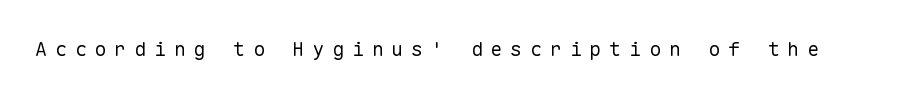
The image shows 20 px text type, upright; set unusually wide letter spacing (+0.39 em), not underlined.
